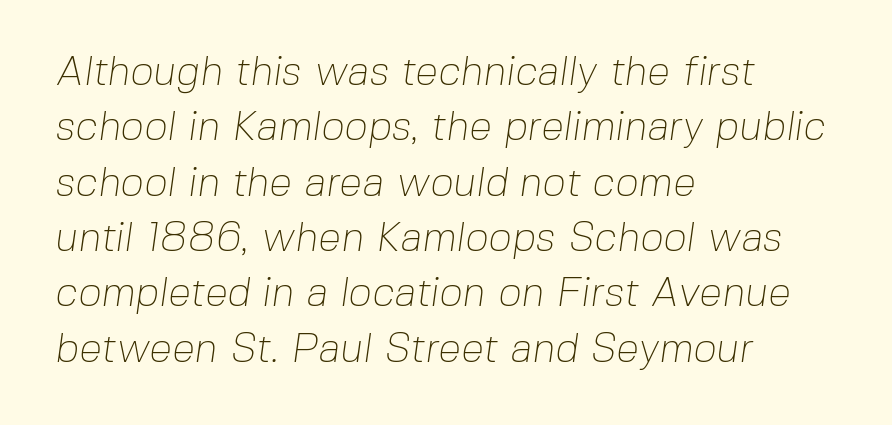
Q: Is the text bold? A: No.
Q: Is the typeface a serif or a sans-serif typeface? A: Sans-serif.
Q: Is the text underlined? A: No.
Q: How is the paragraph aligned? A: Left-aligned.
Q: Is the spacing between letters normal or unusually wide? A: Normal.
Q: Is the spacing between lines tight, normal or loose? A: Normal.
Q: Width (condensed, normal, or wide)? A: Normal.
Q: Stroke contrast? A: Low.
Q: x-height? A: Medium.
Q: Monospaced? A: No.
